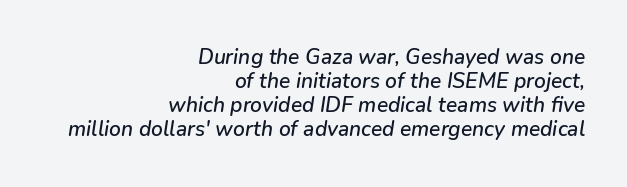
The image shows 21 px text type, italic (leaning right); set right-aligned, tight line spacing (1.15x), normal letter spacing, not underlined.
